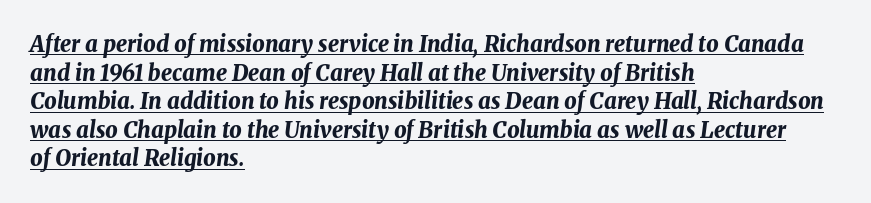
{"italic": "yes", "lean": "right", "slant_degrees": 8, "bold": "yes", "underline": "yes", "align": "left", "line_spacing": "normal", "line_spacing_ratio": 1.3, "letter_spacing": "normal", "letter_spacing_em": 0.0, "glyph_px": 22}
